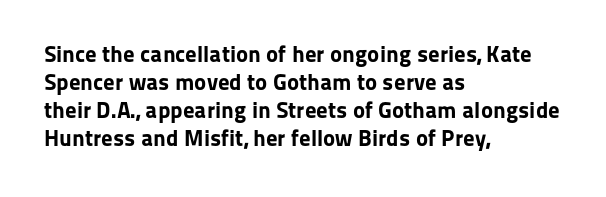
Q: Is the text bold? A: Yes.
Q: Is the text italic (slanted)? A: No, it is upright.
Q: Is the text underlined? A: No.
Q: How is the paragraph aligned? A: Left-aligned.
Q: Is the spacing between letters normal or unusually wide? A: Normal.
